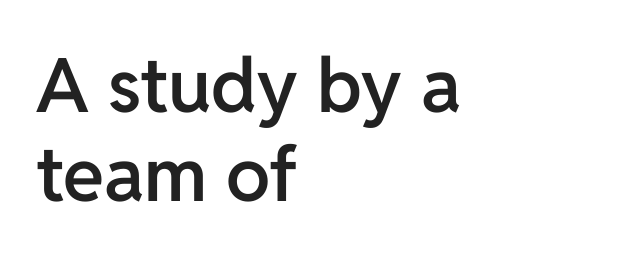
The rendering anchors every line to the left-hand side. This is moderately heavy type, rendered in semibold. The rendering keeps characters at their native spacing. The string is rendered with underlining switched off. Looks like regular typesetting: each glyph gets only the width it needs.
